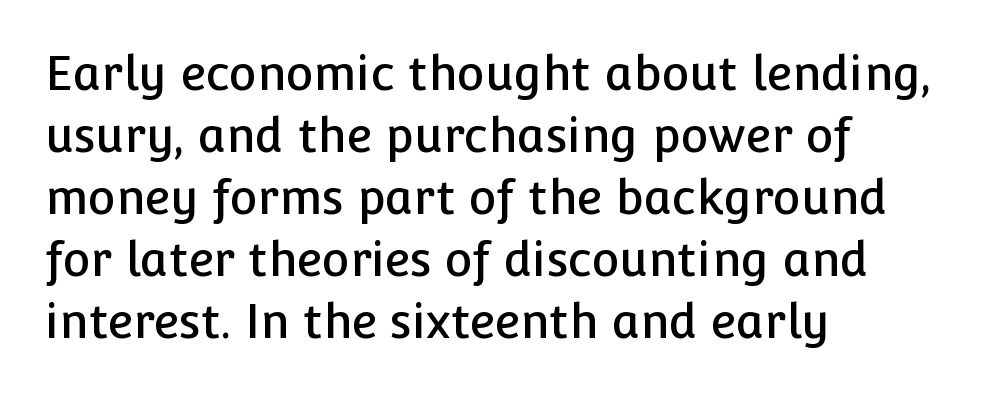
The image shows 47 px sans-serif type, upright; set left-aligned, normal line spacing (1.32x), normal letter spacing, not underlined; low stroke contrast and a medium x-height.
